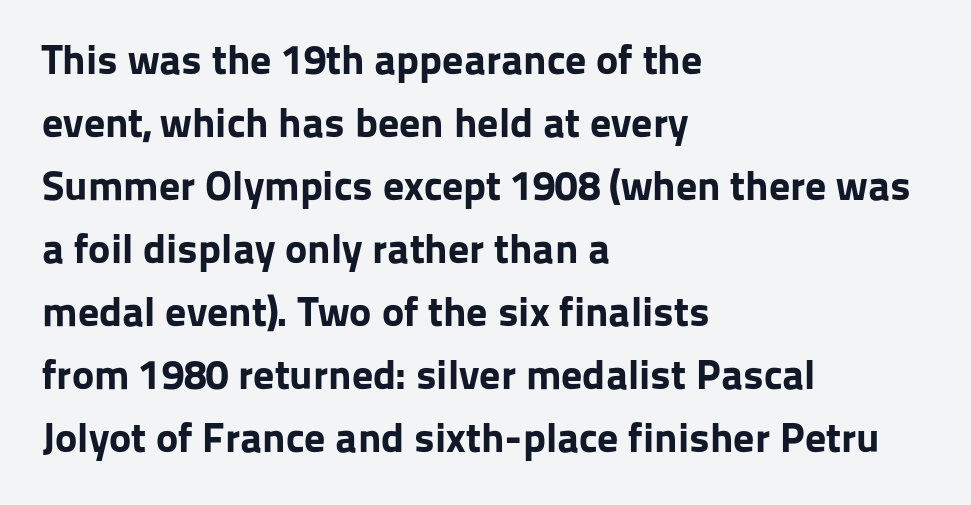
The font family rendered here belongs to the sans-serif group. Honestly, the row spacing looks completely unremarkable. The specimen reads as upright at a glance. Heavy, bold letterforms. A typesetter would call this zero additional tracking.
